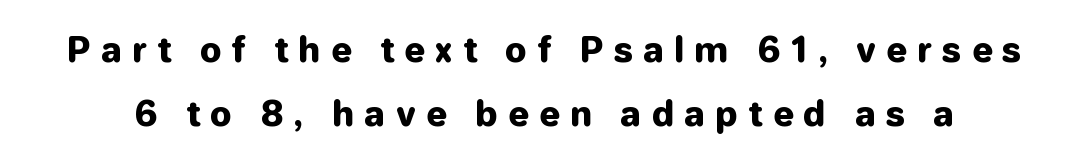
Q: Is the text bold? A: Yes.
Q: Is the text italic (slanted)? A: No, it is upright.
Q: Is the typeface a serif or a sans-serif typeface? A: Sans-serif.
Q: Is the text underlined? A: No.
Q: Is the spacing between letters normal or unusually wide? A: Unusually wide.
Q: Width (condensed, normal, or wide)? A: Normal.
Q: Stroke contrast? A: Low.
Q: x-height? A: Medium.
Q: Monospaced? A: No.
